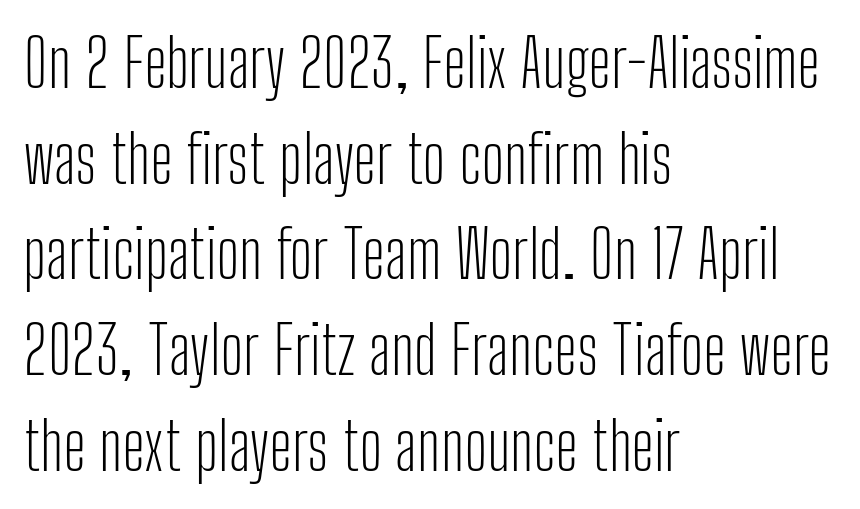
This sample uses a sans-serif face. These lines were composed using upright roman letters. Each line starts at the same left margin while the right side varies. The line-height multiplier appears to be the usual default.
